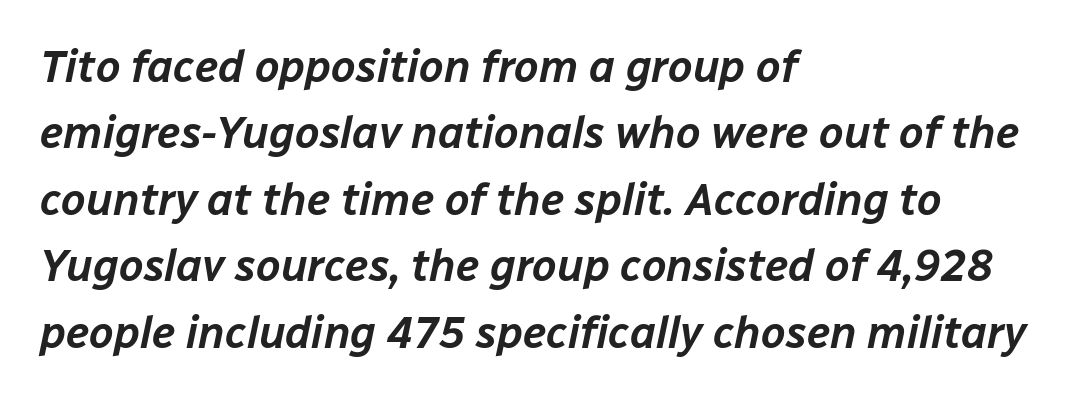
{"italic": "yes", "lean": "right", "slant_degrees": 12, "width": "normal", "stroke_contrast": "low", "x_height": "medium", "monospaced": "no", "underline": "no", "align": "left", "line_spacing": "normal", "line_spacing_ratio": 1.51, "letter_spacing": "normal", "letter_spacing_em": 0.0, "glyph_px": 44}
